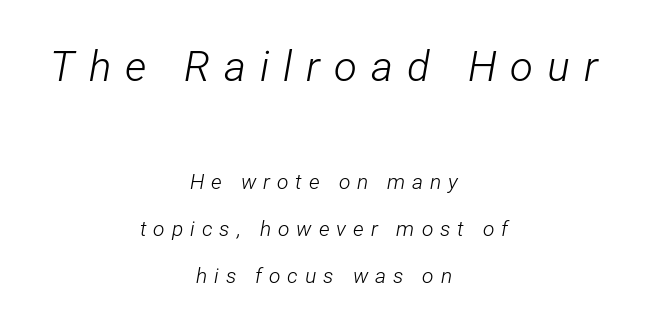
Q: Is the text bold? A: No.
Q: Is the text italic (slanted)? A: Yes, it leans right by about 12 degrees.
Q: Is the text underlined? A: No.
Q: How is the paragraph aligned? A: Centered.
Q: Is the spacing between letters normal or unusually wide? A: Unusually wide.
Q: Is the spacing between lines tight, normal or loose? A: Loose.
Q: Which block of text is set in a larger size, the first (top) or the second (bottom)? A: The first (top) one.
Q: Width (condensed, normal, or wide)? A: Condensed.
Q: Stroke contrast? A: Low.
Q: x-height? A: Medium.
Q: Monospaced? A: No.
